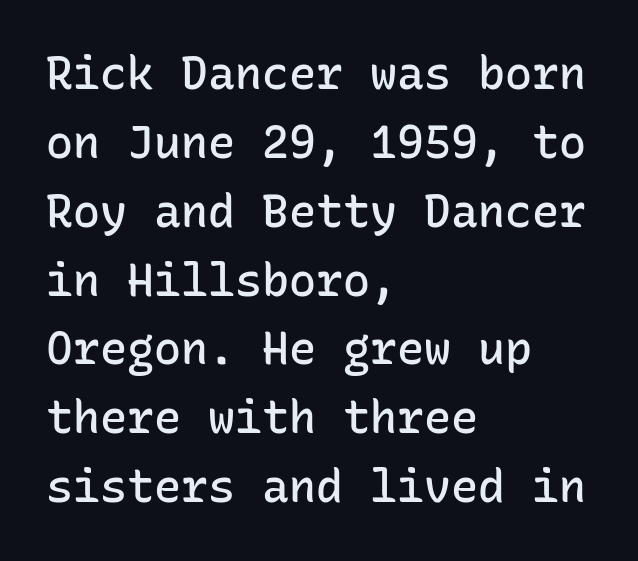
One-word summary of the alignment: left. Upright lettering throughout. The rows are spaced the way most documents space them. These lines are rendered in a fixed-pitch font. Just letters on the line, the space beneath them empty.
